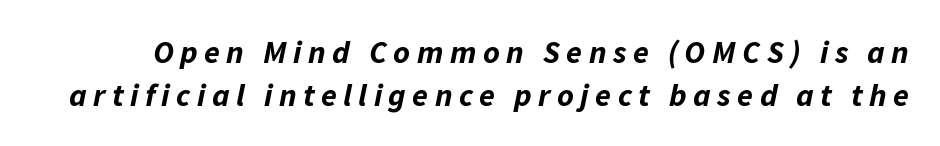
{"italic": "yes", "lean": "right", "slant_degrees": 11, "bold": "yes", "weight": "bold", "width": "normal", "stroke_contrast": "low", "x_height": "medium", "monospaced": "no", "underline": "no", "line_spacing": "normal", "line_spacing_ratio": 1.34, "letter_spacing": "wide", "letter_spacing_em": 0.2, "glyph_px": 32}
